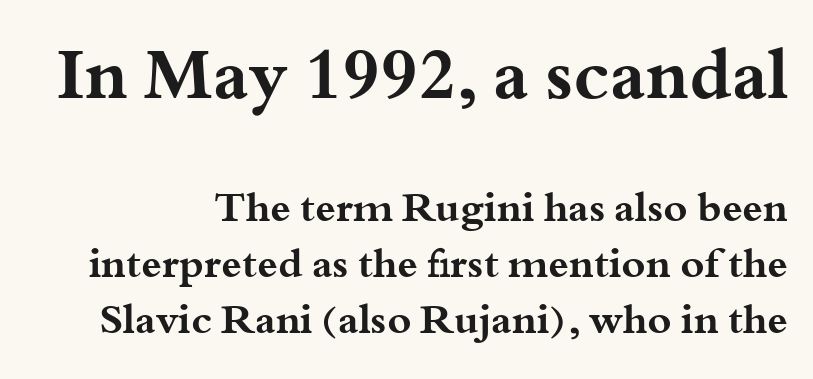
Q: Is the text bold? A: Yes.
Q: Is the text italic (slanted)? A: No, it is upright.
Q: Is the typeface a serif or a sans-serif typeface? A: Serif.
Q: Is the text underlined? A: No.
Q: Is the spacing between letters normal or unusually wide? A: Normal.
Q: Is the spacing between lines tight, normal or loose? A: Normal.
Q: Which block of text is set in a larger size, the first (top) or the second (bottom)? A: The first (top) one.
Q: Width (condensed, normal, or wide)? A: Wide.
Q: Stroke contrast? A: Medium.
Q: x-height? A: Small.
Q: Monospaced? A: No.
